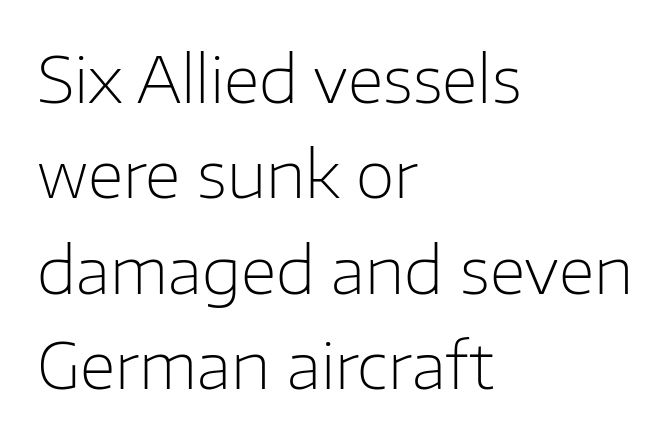
Q: Is the text bold? A: No.
Q: Is the text italic (slanted)? A: No, it is upright.
Q: Is the typeface a serif or a sans-serif typeface? A: Sans-serif.
Q: Is the text underlined? A: No.
Q: How is the paragraph aligned? A: Left-aligned.
Q: Is the spacing between letters normal or unusually wide? A: Normal.
Q: Is the spacing between lines tight, normal or loose? A: Normal.
Q: Width (condensed, normal, or wide)? A: Normal.
Q: Stroke contrast? A: Low.
Q: x-height? A: Medium.
Q: Monospaced? A: No.
